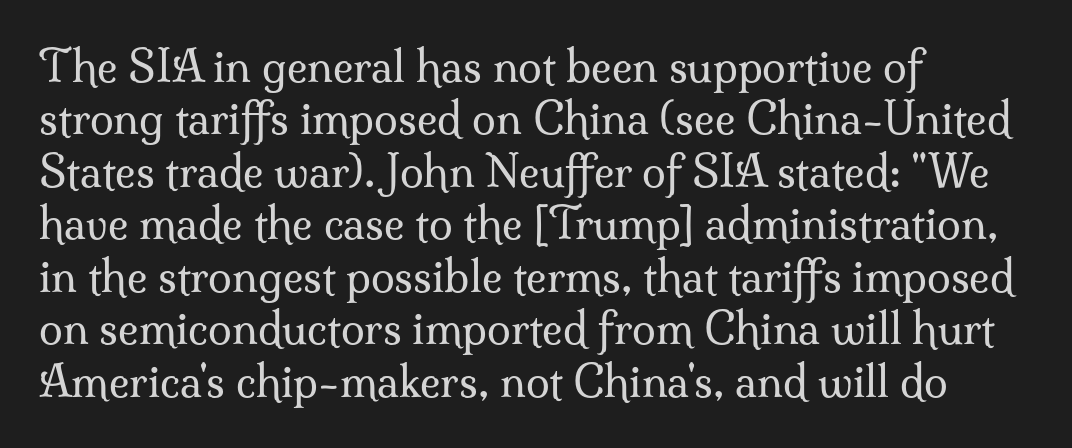
{"serif": "yes", "italic": "no", "bold": "no", "weight": "regular", "width": "normal", "stroke_contrast": "medium", "x_height": "small", "monospaced": "no", "underline": "no", "align": "left", "line_spacing_ratio": 1.22, "letter_spacing": "normal", "letter_spacing_em": 0.0, "glyph_px": 43}
